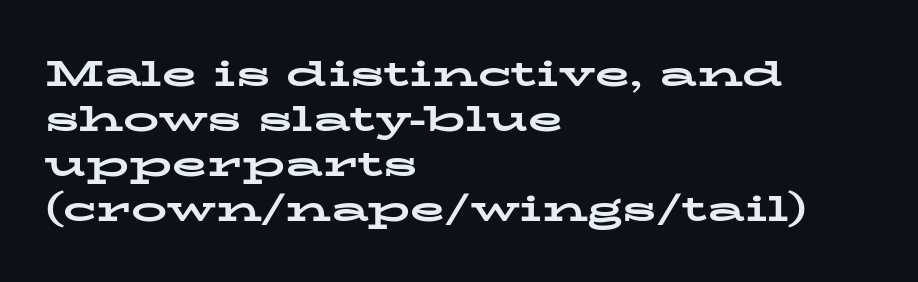
The image shows 36 px bold, wide serif type, upright; set left-aligned, normal line spacing (1.25x), normal letter spacing, not underlined; low stroke contrast and a medium x-height.
